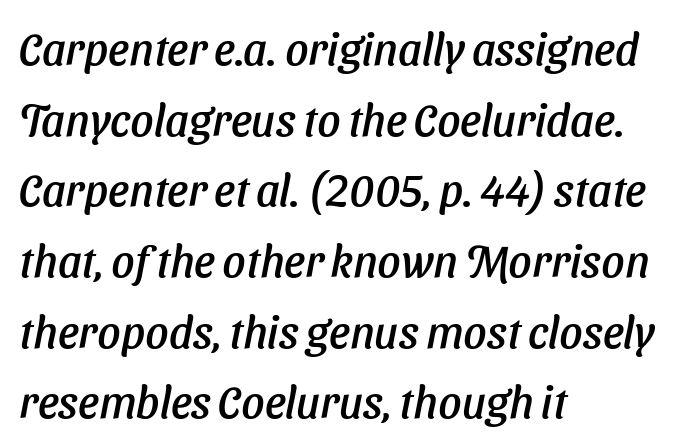
The image shows 45 px text type; set left-aligned, normal line spacing (1.57x), normal letter spacing, not underlined; low stroke contrast and a medium x-height.
